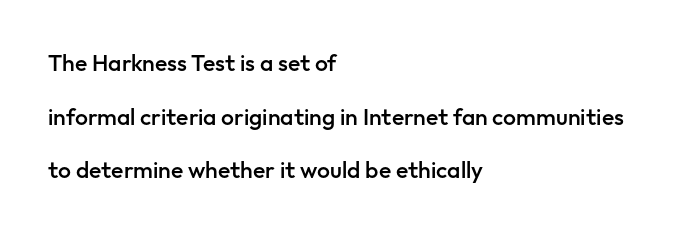
Q: Is the text bold? A: Semi-bold.
Q: Is the text italic (slanted)? A: No, it is upright.
Q: Is the text underlined? A: No.
Q: How is the paragraph aligned? A: Left-aligned.
Q: Is the spacing between letters normal or unusually wide? A: Normal.
Q: Is the spacing between lines tight, normal or loose? A: Loose.
